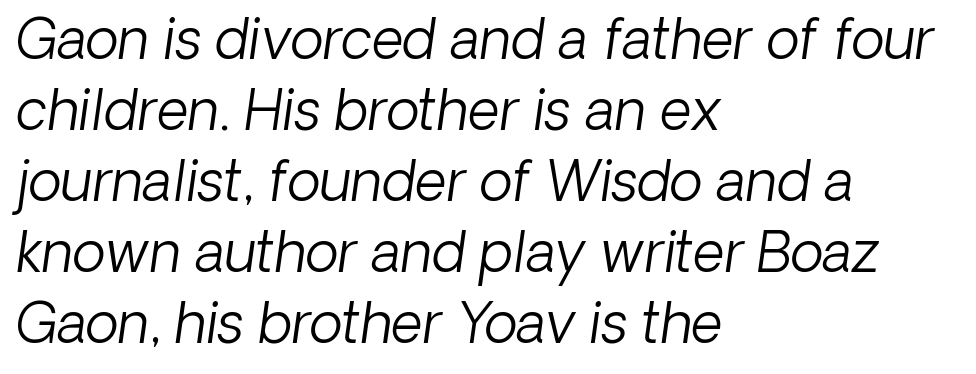
{"italic": "yes", "lean": "right", "slant_degrees": 8, "bold": "no", "weight": "light", "width": "normal", "stroke_contrast": "low", "x_height": "medium", "monospaced": "no", "underline": "no", "align": "left", "line_spacing": "normal", "line_spacing_ratio": 1.29, "letter_spacing": "normal", "letter_spacing_em": 0.0, "glyph_px": 55}
